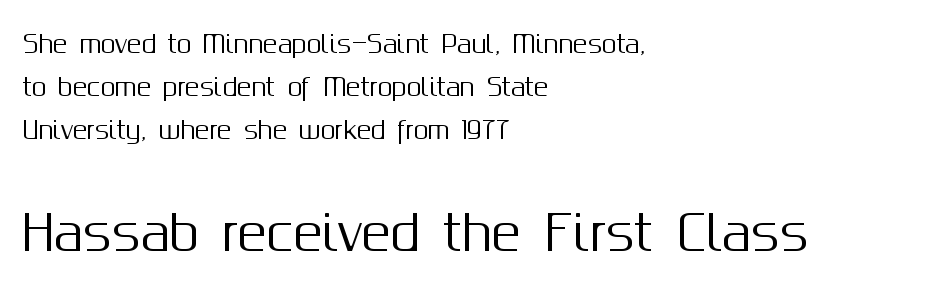
Q: Is the text italic (slanted)? A: No, it is upright.
Q: Is the typeface a serif or a sans-serif typeface? A: Sans-serif.
Q: Is the text underlined? A: No.
Q: How is the paragraph aligned? A: Left-aligned.
Q: Is the spacing between letters normal or unusually wide? A: Normal.
Q: Which block of text is set in a larger size, the first (top) or the second (bottom)? A: The second (bottom) one.
Q: Width (condensed, normal, or wide)? A: Normal.
Q: Stroke contrast? A: Medium.
Q: x-height? A: Medium.
Q: Monospaced? A: No.
